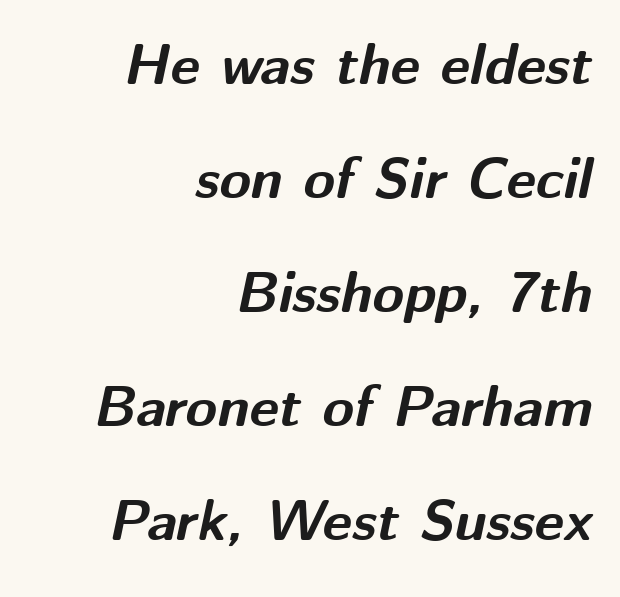
The image shows 57 px bold type, italic (leaning right); set right-aligned, loose line spacing (2.0x), normal letter spacing, not underlined; medium stroke contrast and a medium x-height.
